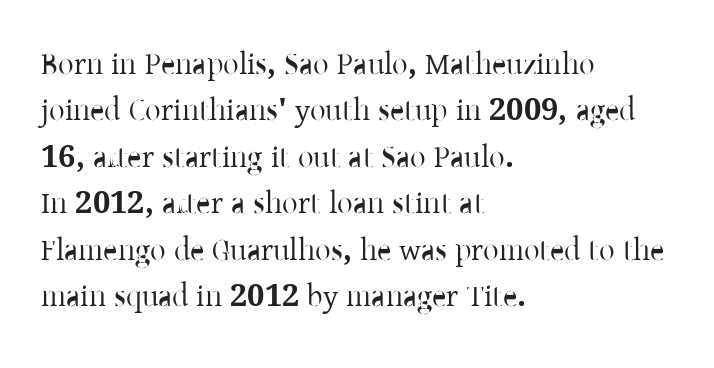
The image shows 31 px serif type, upright; set left-aligned, normal line spacing (1.5x), normal letter spacing, not underlined; low stroke contrast and a medium x-height.
